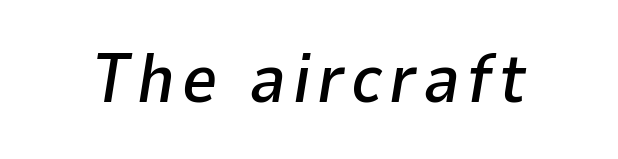
The image shows 69 px text type, italic (leaning right); set not underlined; low stroke contrast and a medium x-height.
